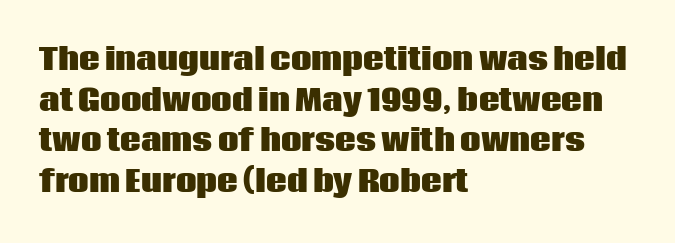
The image shows 29 px heavy sans-serif type, upright; set left-aligned, normal line spacing (1.4x), normal letter spacing, not underlined; low stroke contrast and a large x-height.
